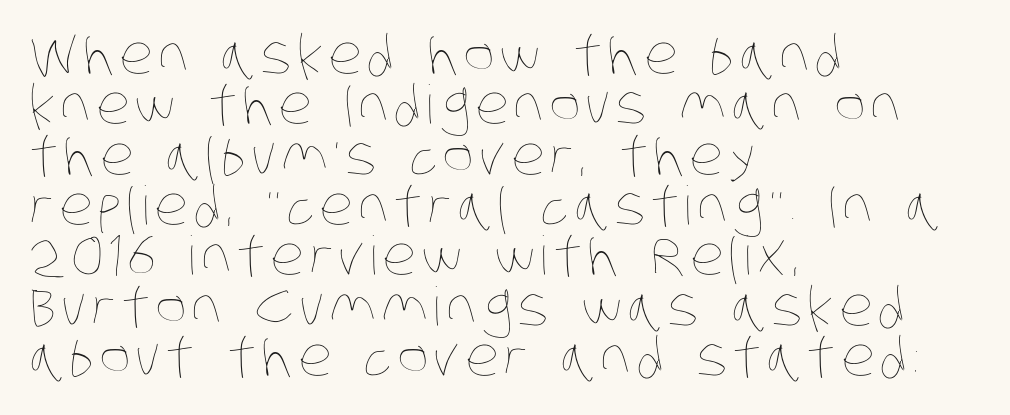
The typesetter chose a ragged-right arrangement here. Unmarked baselines from the first word to the last. Compared with typical paragraphs, the rows here are closer together. The letters advance in unequal steps, a hallmark of proportional type.
